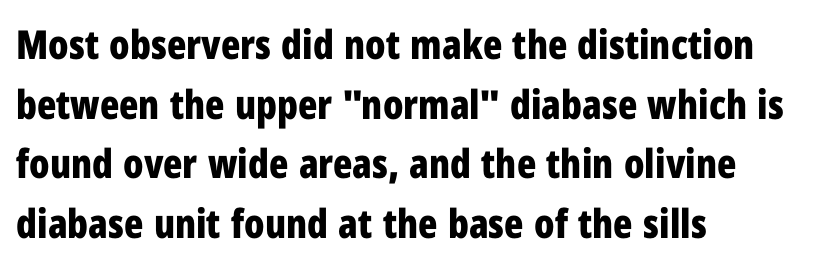
The image shows 40 px bold, condensed sans-serif type, upright; set left-aligned, normal line spacing (1.49x), normal letter spacing, not underlined; low stroke contrast and a medium x-height.
